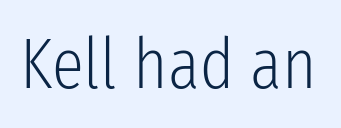
Q: Is the text bold? A: No.
Q: Is the text italic (slanted)? A: No, it is upright.
Q: Is the typeface a serif or a sans-serif typeface? A: Sans-serif.
Q: Is the text underlined? A: No.
Q: Is the spacing between letters normal or unusually wide? A: Normal.
Q: Width (condensed, normal, or wide)? A: Condensed.
Q: Stroke contrast? A: Low.
Q: x-height? A: Medium.
Q: Monospaced? A: No.
